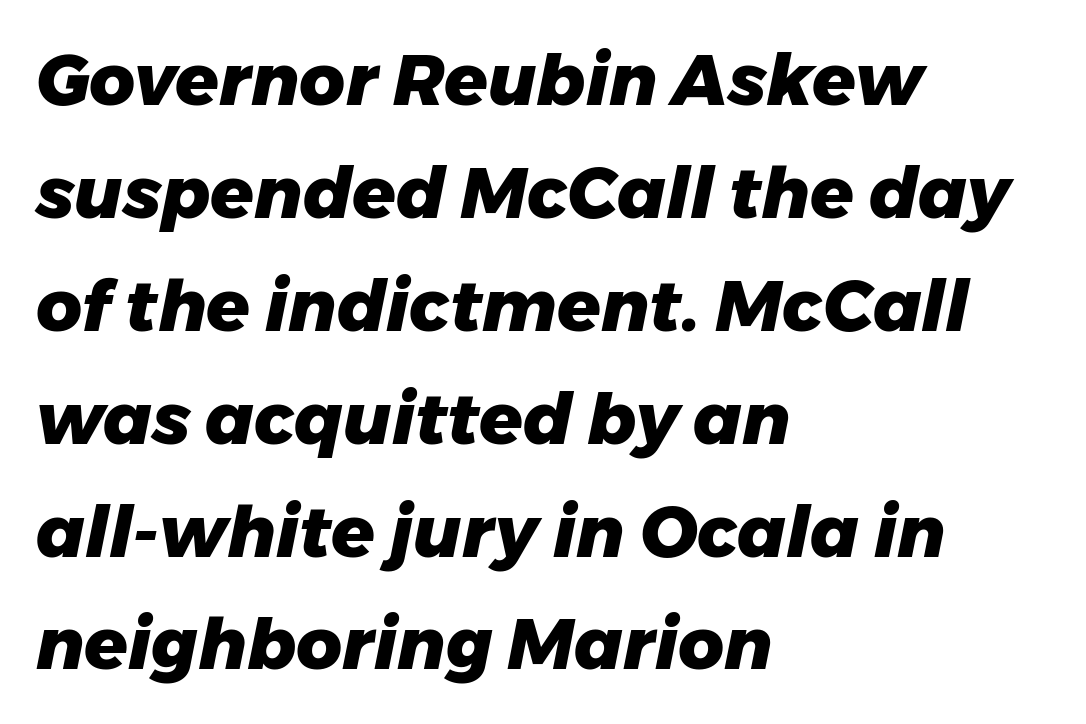
You can tell it's italic because the verticals aren't actually vertical. How heavy is the stroke? Heavy — this is a bold. Character widths vary here, with narrow letters taking less room than wide ones. Caption: multi-line text, flush left, ragged right.
